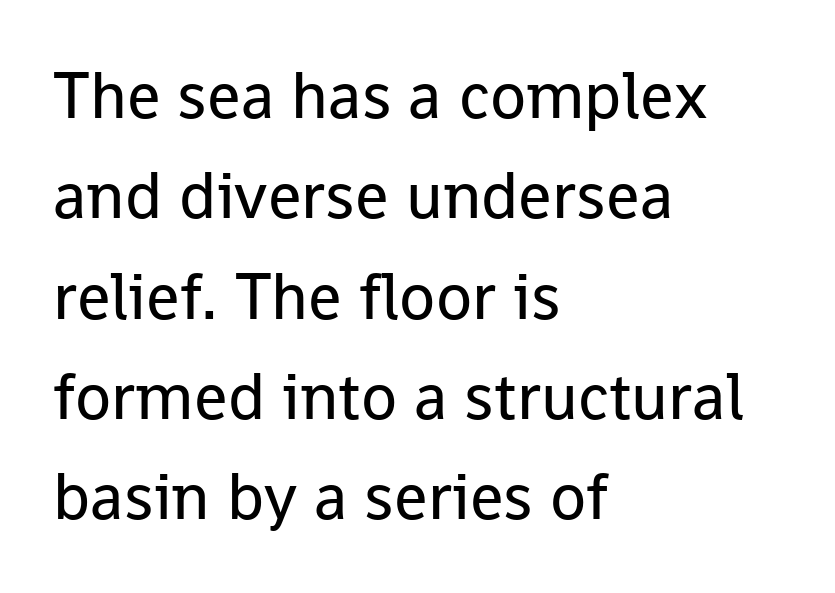
Q: Is the text bold? A: No.
Q: Is the text italic (slanted)? A: No, it is upright.
Q: Is the typeface a serif or a sans-serif typeface? A: Sans-serif.
Q: Is the text underlined? A: No.
Q: How is the paragraph aligned? A: Left-aligned.
Q: Is the spacing between letters normal or unusually wide? A: Normal.
Q: Is the spacing between lines tight, normal or loose? A: Normal.
Q: Width (condensed, normal, or wide)? A: Normal.
Q: Stroke contrast? A: Low.
Q: x-height? A: Medium.
Q: Monospaced? A: No.
